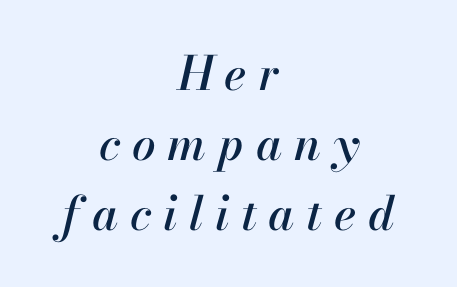
Q: Is the text italic (slanted)? A: Yes, it leans right by about 13 degrees.
Q: Is the text underlined? A: No.
Q: How is the paragraph aligned? A: Centered.
Q: Is the spacing between letters normal or unusually wide? A: Unusually wide.
Q: Is the spacing between lines tight, normal or loose? A: Normal.
Q: Width (condensed, normal, or wide)? A: Normal.
Q: Stroke contrast? A: High.
Q: x-height? A: Small.
Q: Monospaced? A: No.
